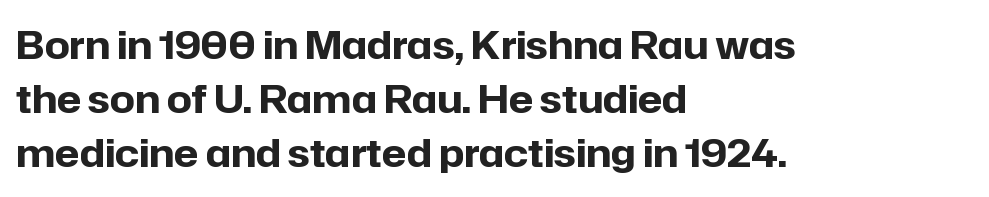
The rendering anchors every line to the left-hand side. The passage shown is typed in a proportional face where columns would drift. This is roman type, the default non-slanted kind. The baseline area is clear. Glyph-to-glyph distance matches everyday printed text.
